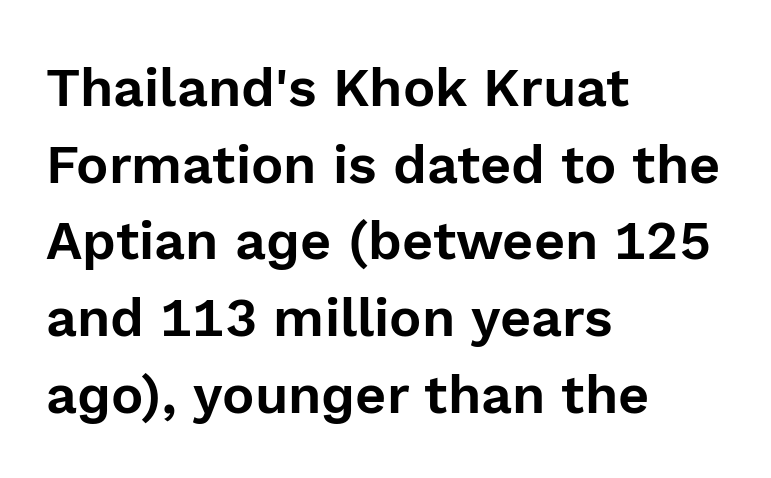
The image shows 54 px sans-serif type, upright; set left-aligned, normal line spacing (1.42x), normal letter spacing, not underlined; a medium x-height.
